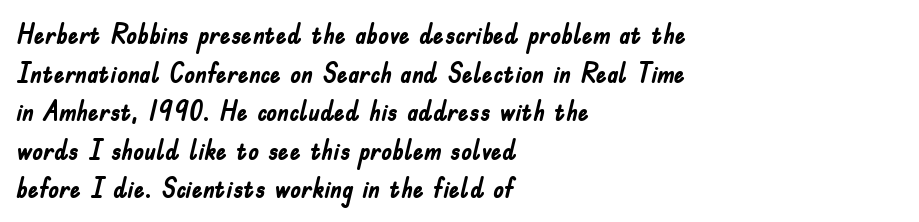
The glyphs are unaccompanied by any horizontal stroke below them. Alignment: flush left. Its strokes are broad and dark, the hallmark of bold type.
